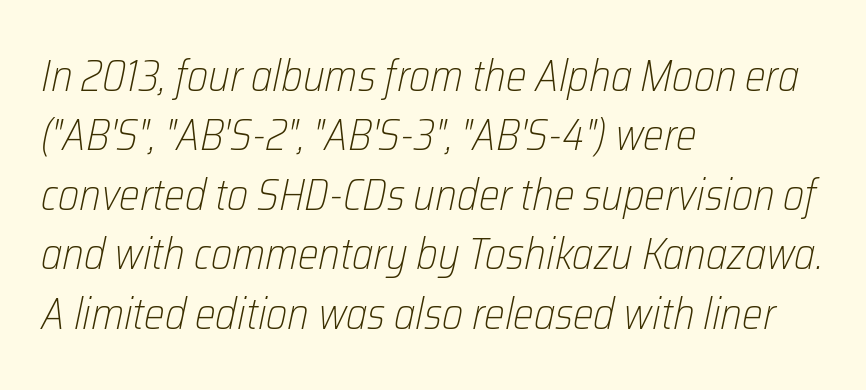
The image shows 44 px light, condensed type, italic (leaning right); set left-aligned, normal line spacing (1.35x), normal letter spacing, not underlined; low stroke contrast and a medium x-height.
